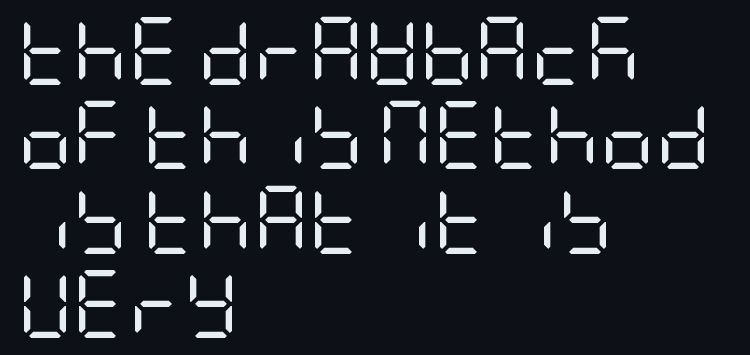
The image shows 68 px regular-weight, condensed sans-serif type, upright; set left-aligned, line spacing 1.24x, normal letter spacing, not underlined; low stroke contrast and a large x-height.
